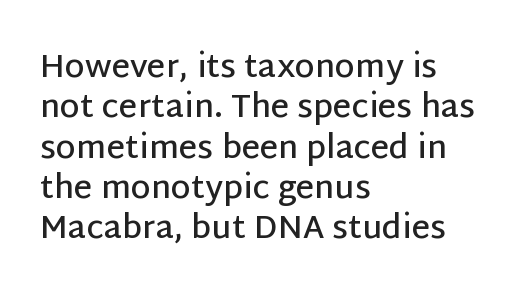
{"serif": "no", "italic": "no", "bold": "semi", "weight": "semibold", "width": "normal", "stroke_contrast": "low", "x_height": "large", "monospaced": "no", "underline": "no", "align": "left", "line_spacing": "normal", "line_spacing_ratio": 1.26, "letter_spacing": "normal", "letter_spacing_em": 0.0, "glyph_px": 32}
